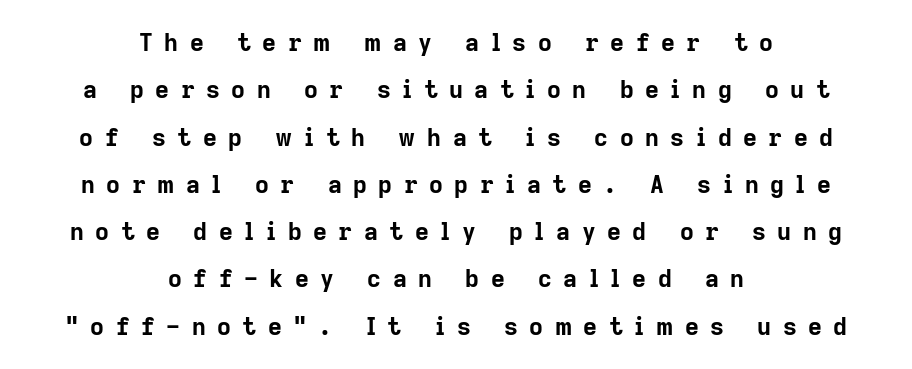
Q: Is the text bold? A: Yes.
Q: Is the text italic (slanted)? A: No, it is upright.
Q: Is the text underlined? A: No.
Q: How is the paragraph aligned? A: Centered.
Q: Is the spacing between letters normal or unusually wide? A: Unusually wide.
Q: Is the spacing between lines tight, normal or loose? A: Loose.
